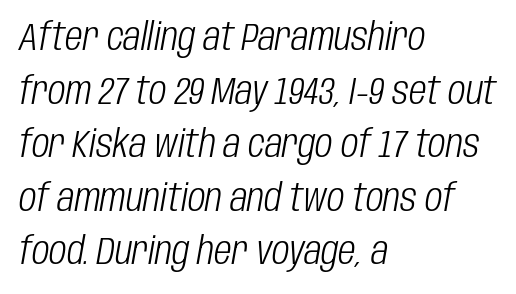
Students, note that the glyphs here touch the page at normal intervals. Each letter keeps its own natural width here, so spacing adapts to shape. Horizontally, the lines are justified to the leading edge only. Stroke thickness stays within the range of a standard reading face or lighter. Each new line begins a customary step beneath the previous one. The glyphs look as if they've been sheared to an angle.
